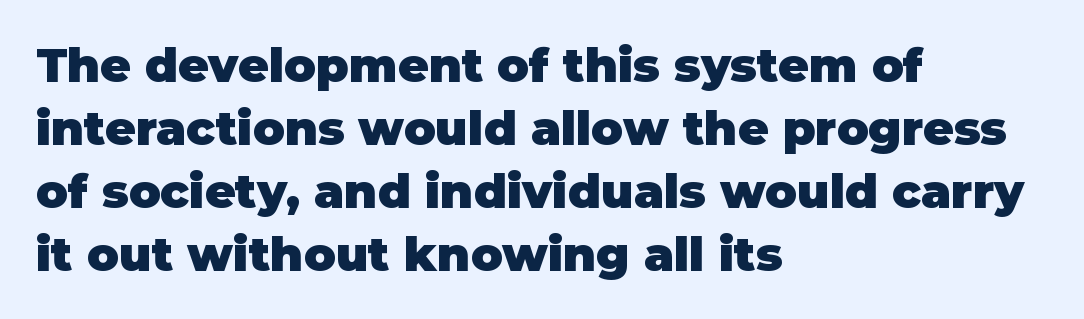
{"serif": "no", "italic": "no", "bold": "yes", "weight": "heavy", "width": "normal", "stroke_contrast": "low", "x_height": "large", "monospaced": "no", "underline": "no", "align": "left", "line_spacing": "normal", "line_spacing_ratio": 1.34, "letter_spacing": "normal", "letter_spacing_em": 0.0, "glyph_px": 47}
